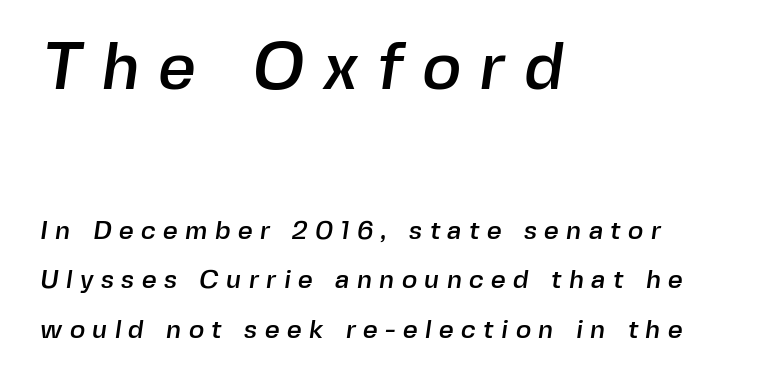
Q: Is the typeface a serif or a sans-serif typeface? A: Sans-serif.
Q: Is the text underlined? A: No.
Q: How is the paragraph aligned? A: Left-aligned.
Q: Is the spacing between letters normal or unusually wide? A: Unusually wide.
Q: Is the spacing between lines tight, normal or loose? A: Loose.
Q: Which block of text is set in a larger size, the first (top) or the second (bottom)? A: The first (top) one.
Q: Width (condensed, normal, or wide)? A: Normal.
Q: x-height? A: Medium.
Q: Monospaced? A: No.
